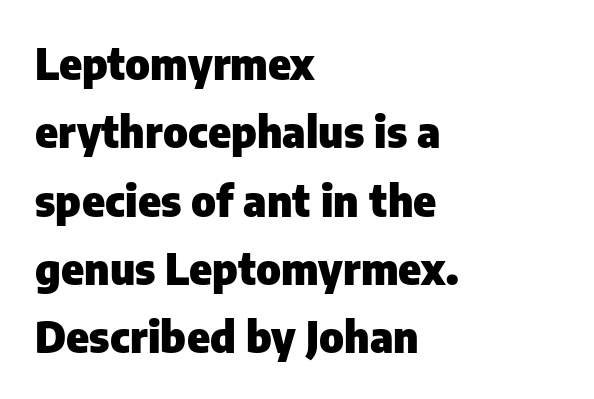
{"serif": "no", "italic": "no", "bold": "yes", "weight": "heavy", "width": "normal", "stroke_contrast": "low", "x_height": "medium", "monospaced": "no", "underline": "no", "align": "left", "line_spacing": "normal", "line_spacing_ratio": 1.59, "letter_spacing": "normal", "letter_spacing_em": 0.0, "glyph_px": 43}
